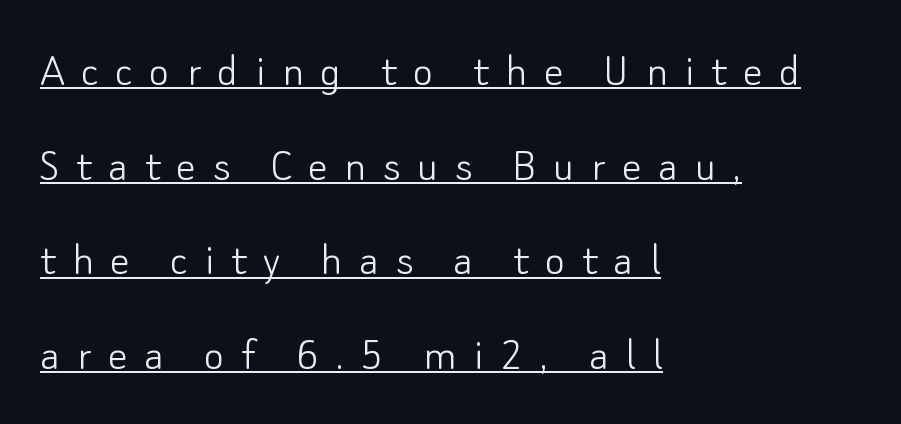
Q: Is the text bold? A: No.
Q: Is the text italic (slanted)? A: No, it is upright.
Q: Is the typeface a serif or a sans-serif typeface? A: Sans-serif.
Q: Is the text underlined? A: Yes.
Q: How is the paragraph aligned? A: Left-aligned.
Q: Is the spacing between letters normal or unusually wide? A: Unusually wide.
Q: Is the spacing between lines tight, normal or loose? A: Loose.
Q: Width (condensed, normal, or wide)? A: Normal.
Q: Stroke contrast? A: Low.
Q: x-height? A: Small.
Q: Monospaced? A: No.
